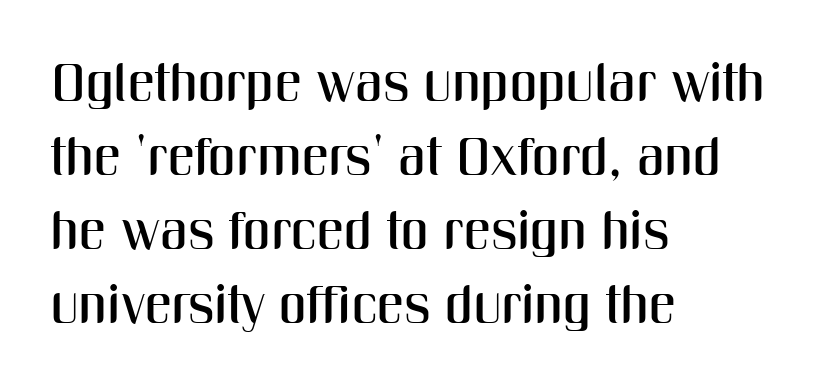
How are the letters spaced? Ordinarily, with no added tracking. It's the straight-up-and-down kind of type. Compared with a centered layout, this one pins lines to the left instead. In terms of letterform style, serifs are entirely absent.
